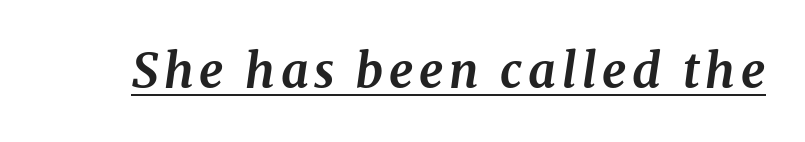
The image shows 48 px bold serif type, italic (leaning right); set underlined; medium stroke contrast and a medium x-height.
